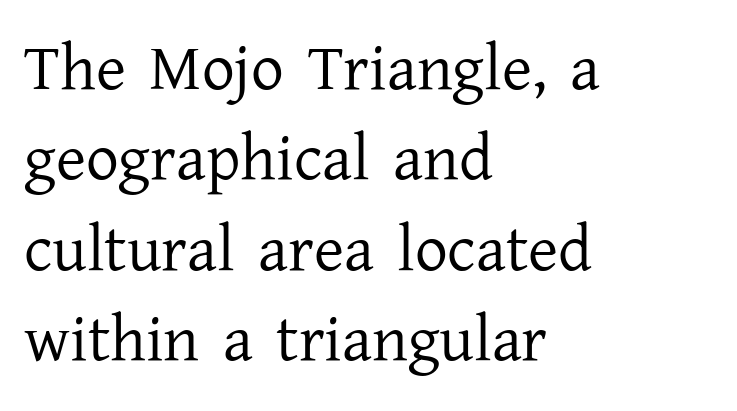
Q: Is the text bold? A: No.
Q: Is the text italic (slanted)? A: No, it is upright.
Q: Is the typeface a serif or a sans-serif typeface? A: Serif.
Q: Is the text underlined? A: No.
Q: How is the paragraph aligned? A: Left-aligned.
Q: Is the spacing between letters normal or unusually wide? A: Normal.
Q: Is the spacing between lines tight, normal or loose? A: Normal.
Q: Width (condensed, normal, or wide)? A: Normal.
Q: Stroke contrast? A: Low.
Q: x-height? A: Medium.
Q: Monospaced? A: No.
